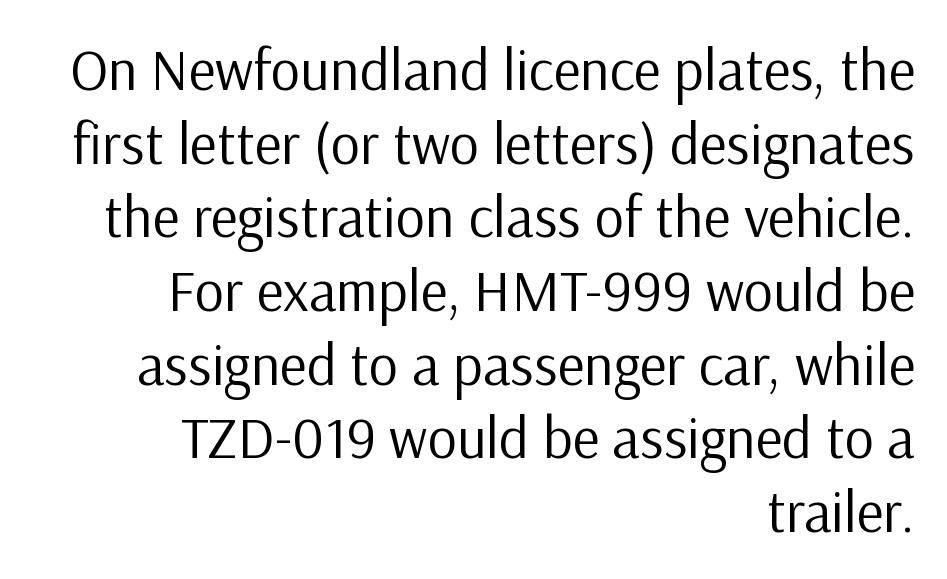
The image shows 58 px regular-weight sans-serif type, upright; set right-aligned, normal line spacing (1.27x), normal letter spacing, not underlined; low stroke contrast and a medium x-height.
